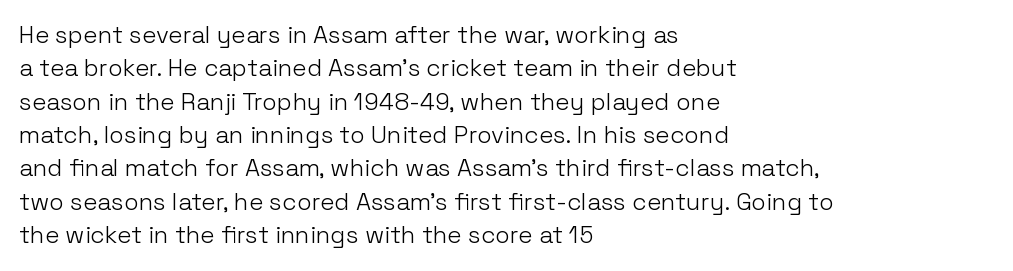
The image shows 24 px text type, upright; set left-aligned, normal line spacing (1.39x), normal letter spacing, not underlined.
